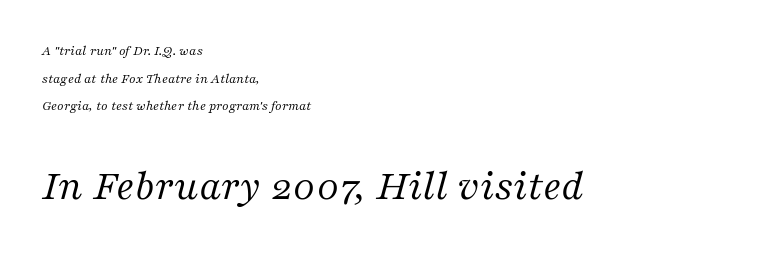
The letterforms sit shoulder to shoulder at normal distance. Summary of weight: not heavy and not bold. Style check: oblique. The letters advance in unequal steps, a hallmark of proportional type. Font category for this specimen: serif.
